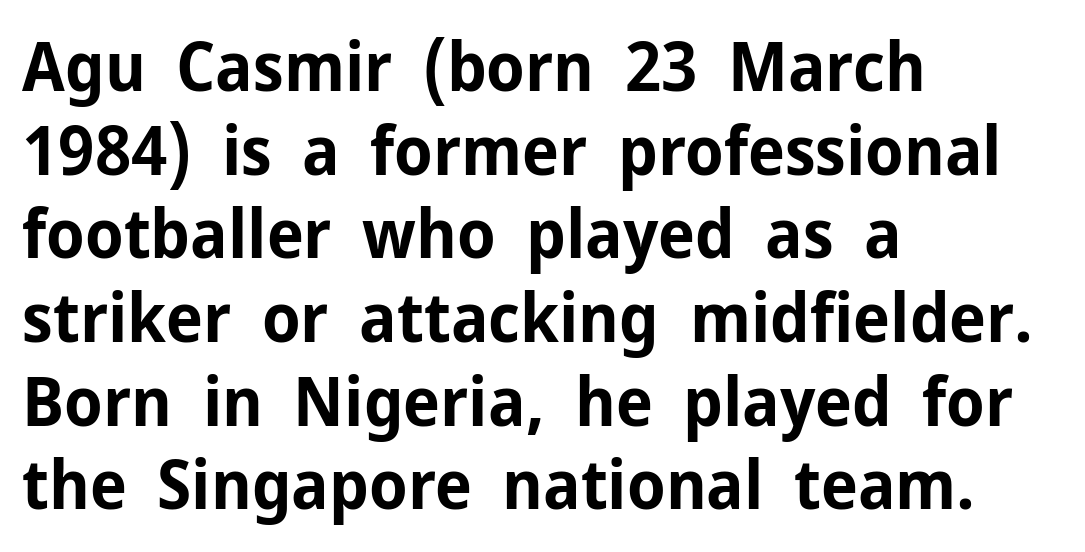
Emphasis by weight is at full strength: bold. Posture: straight, roman, zero tilt. I'd call this a sans setting — the letters go barefoot. Think of a printed novel: that variable character pitch is what you see here.
